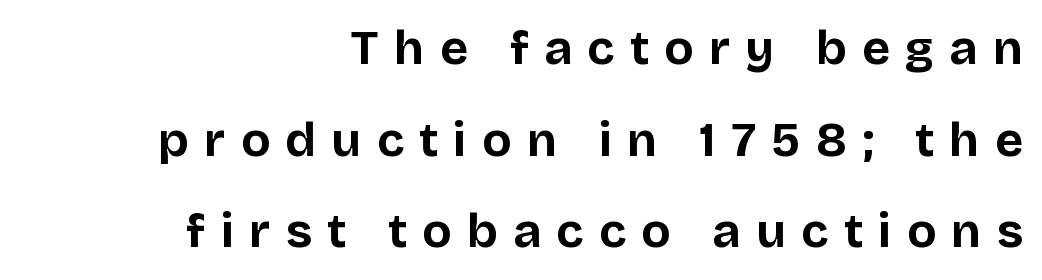
The passage shown stacks its lines with a broad gap. The rendering uses natural spacing where letterforms have individual widths. The specimen reads as upright at a glance. Note: no serifs on the glyphs. Weight check: bold — yes, fully.
